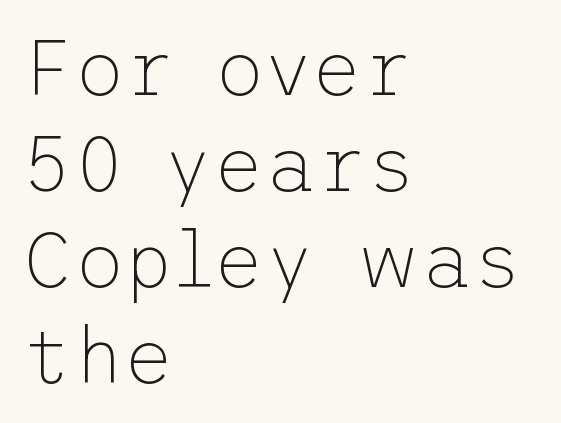
Q: Is the text bold? A: No.
Q: Is the text italic (slanted)? A: No, it is upright.
Q: Is the typeface a serif or a sans-serif typeface? A: Sans-serif.
Q: Is the text underlined? A: No.
Q: How is the paragraph aligned? A: Left-aligned.
Q: Is the spacing between letters normal or unusually wide? A: Normal.
Q: Width (condensed, normal, or wide)? A: Normal.
Q: Stroke contrast? A: Low.
Q: x-height? A: Medium.
